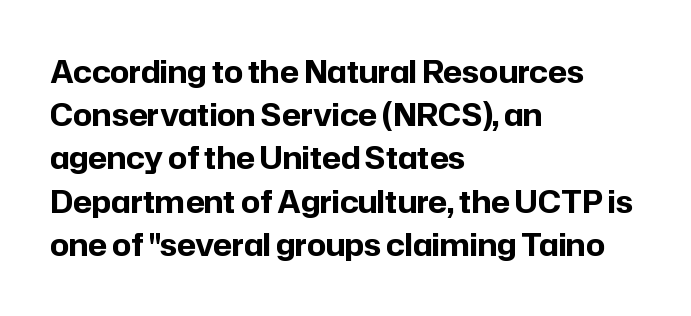
The image shows 30 px bold sans-serif type, upright; set left-aligned, normal line spacing (1.44x), normal letter spacing, not underlined; low stroke contrast and a medium x-height.
